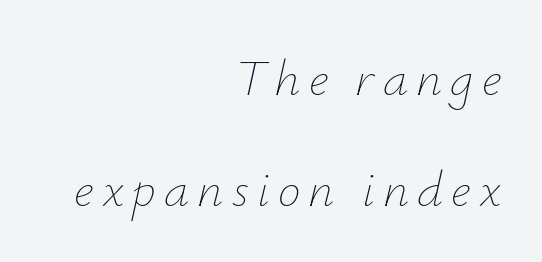
The image shows 51 px thin type, italic (leaning right); set right-aligned, loose line spacing (2.17x), not underlined; low stroke contrast and a small x-height.
